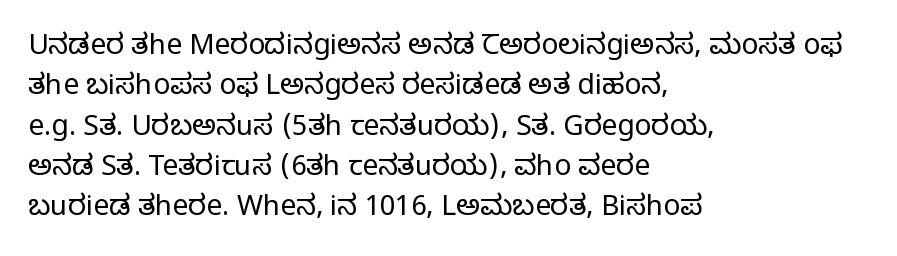
Q: Is the text bold? A: No.
Q: Is the text italic (slanted)? A: No, it is upright.
Q: Is the typeface a serif or a sans-serif typeface? A: Serif.
Q: Is the text underlined? A: No.
Q: How is the paragraph aligned? A: Left-aligned.
Q: Is the spacing between letters normal or unusually wide? A: Normal.
Q: Is the spacing between lines tight, normal or loose? A: Normal.
Q: Width (condensed, normal, or wide)? A: Normal.
Q: Stroke contrast? A: Low.
Q: x-height? A: Large.
Q: Monospaced? A: No.
